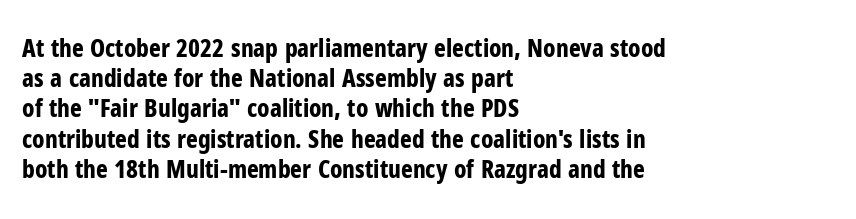
Q: Is the text bold? A: Yes.
Q: Is the text italic (slanted)? A: No, it is upright.
Q: Is the text underlined? A: No.
Q: How is the paragraph aligned? A: Left-aligned.
Q: Is the spacing between letters normal or unusually wide? A: Normal.
